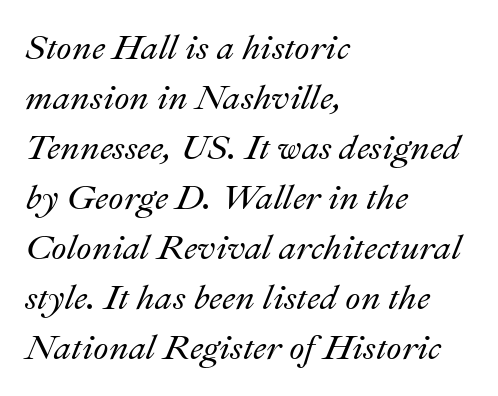
The image shows 35 px text type, italic (leaning right); set left-aligned, normal line spacing (1.43x), normal letter spacing, not underlined; medium stroke contrast and a small x-height.
